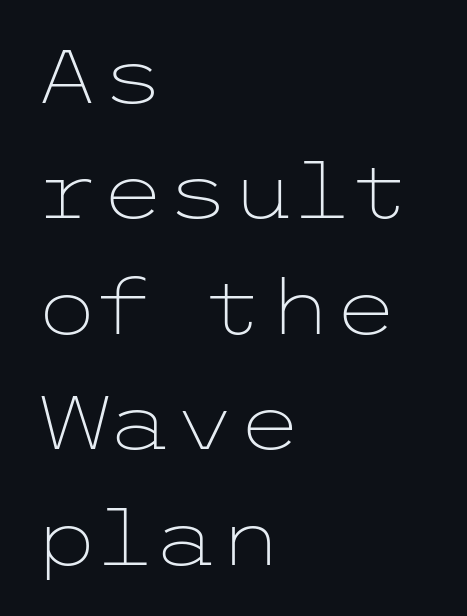
{"serif": "no", "italic": "no", "bold": "no", "weight": "light", "width": "wide", "stroke_contrast": "low", "x_height": "medium", "underline": "no", "align": "left", "line_spacing": "normal", "line_spacing_ratio": 1.54, "letter_spacing": "normal", "letter_spacing_em": 0.0, "glyph_px": 75}
